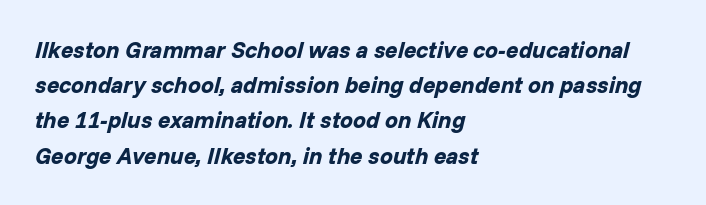
Q: Is the text bold? A: Yes.
Q: Is the text italic (slanted)? A: Yes, it leans right by about 14 degrees.
Q: Is the text underlined? A: No.
Q: How is the paragraph aligned? A: Left-aligned.
Q: Is the spacing between letters normal or unusually wide? A: Normal.
Q: Is the spacing between lines tight, normal or loose? A: Normal.
